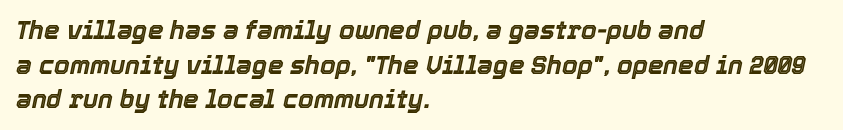
Q: Is the text italic (slanted)? A: Yes, it leans right by about 12 degrees.
Q: Is the text underlined? A: No.
Q: How is the paragraph aligned? A: Left-aligned.
Q: Is the spacing between letters normal or unusually wide? A: Normal.
Q: Is the spacing between lines tight, normal or loose? A: Normal.
